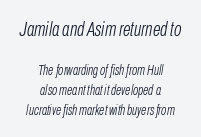
Q: Is the text bold? A: No.
Q: Is the text italic (slanted)? A: Yes, it leans right by about 10 degrees.
Q: Is the text underlined? A: No.
Q: How is the paragraph aligned? A: Centered.
Q: Is the spacing between letters normal or unusually wide? A: Normal.
Q: Is the spacing between lines tight, normal or loose? A: Normal.
Q: Which block of text is set in a larger size, the first (top) or the second (bottom)? A: The first (top) one.
